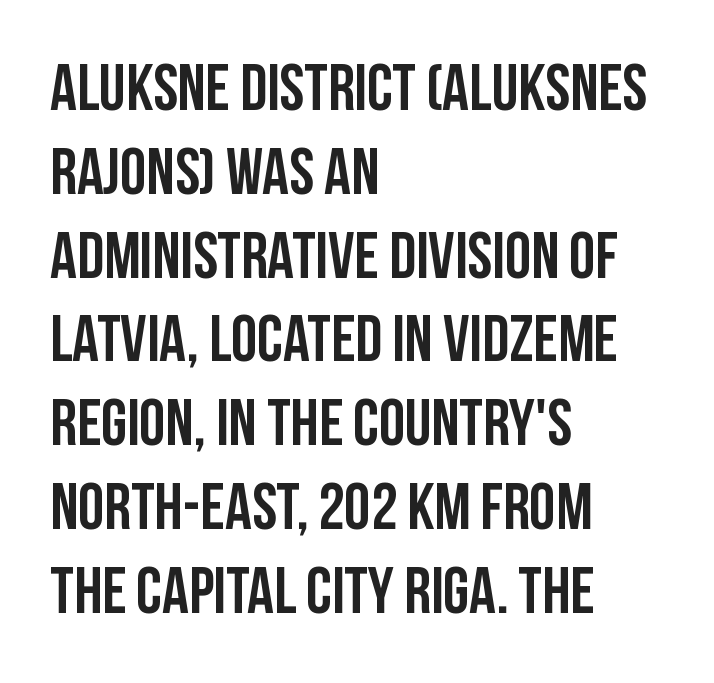
The image shows 66 px condensed sans-serif type, upright; set left-aligned, normal line spacing (1.27x), normal letter spacing, not underlined; low stroke contrast and a large x-height.
